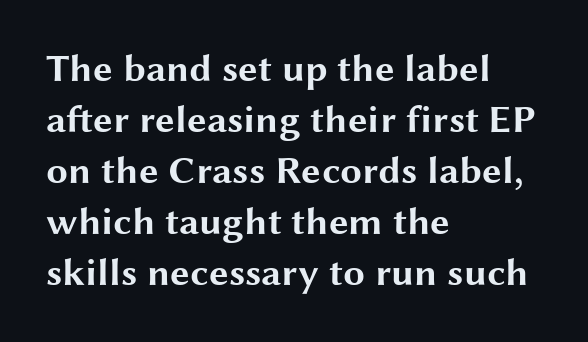
What's the leading like? Ordinary, nothing unusual. The rendering uses a bold face; every stroke is thick and dark. Observe the absence of serifs on each vertical stroke in this sample. Line starts are locked; line ends wander. This sample has the flowing, uneven cadence of proportional lettering. Posture: vertical.
